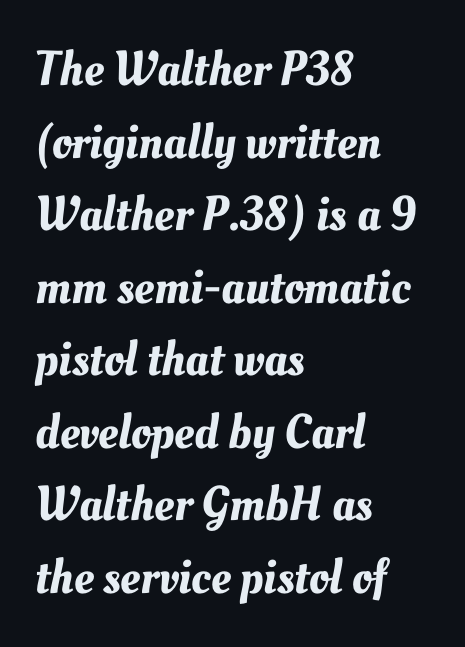
{"width": "normal", "stroke_contrast": "medium", "x_height": "small", "monospaced": "no", "underline": "no", "align": "left", "line_spacing": "normal", "line_spacing_ratio": 1.48, "letter_spacing": "normal", "letter_spacing_em": 0.0, "glyph_px": 49}
